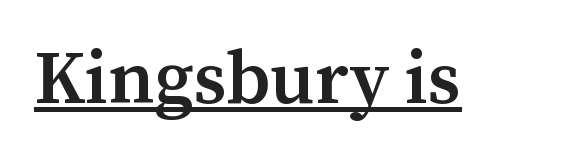
{"serif": "yes", "italic": "no", "bold": "semi", "weight": "semibold", "width": "normal", "stroke_contrast": "medium", "x_height": "medium", "monospaced": "no", "underline": "yes", "letter_spacing": "normal", "letter_spacing_em": 0.0, "glyph_px": 75}
